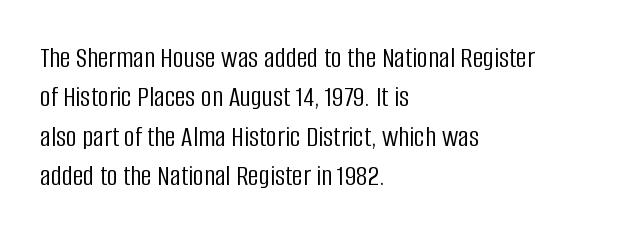
The image shows 30 px light, condensed sans-serif type, upright; set left-aligned, normal line spacing (1.31x), normal letter spacing, not underlined; low stroke contrast and a large x-height.
